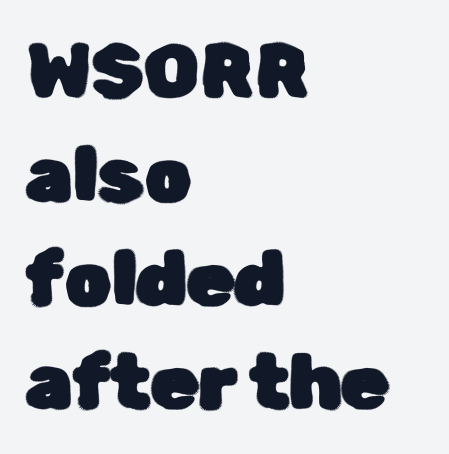
The image shows 76 px sans-serif type, upright; set left-aligned, normal line spacing (1.36x), normal letter spacing, not underlined; low stroke contrast and a medium x-height.
